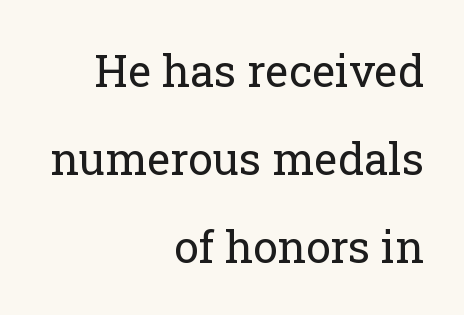
Q: Is the text bold? A: No.
Q: Is the text italic (slanted)? A: No, it is upright.
Q: Is the typeface a serif or a sans-serif typeface? A: Serif.
Q: Is the text underlined? A: No.
Q: How is the paragraph aligned? A: Right-aligned.
Q: Is the spacing between letters normal or unusually wide? A: Normal.
Q: Is the spacing between lines tight, normal or loose? A: Loose.
Q: Width (condensed, normal, or wide)? A: Normal.
Q: Stroke contrast? A: Low.
Q: x-height? A: Medium.
Q: Monospaced? A: No.
